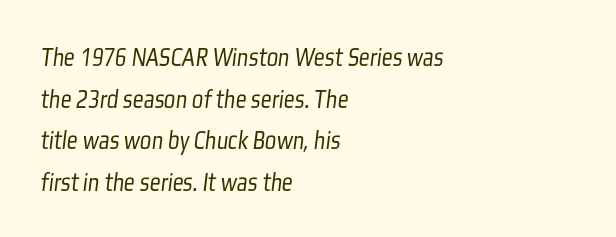
Q: Is the text bold? A: No.
Q: Is the text underlined? A: No.
Q: How is the paragraph aligned? A: Left-aligned.
Q: Is the spacing between letters normal or unusually wide? A: Normal.
Q: Is the spacing between lines tight, normal or loose? A: Normal.
